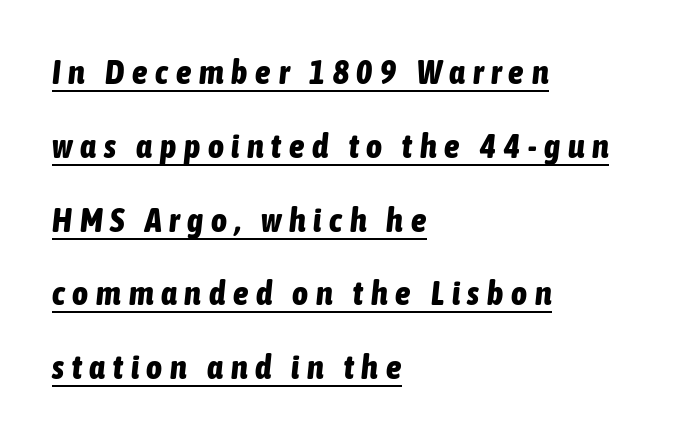
The whole block is typeset with a tilt. In designer terms, the underline attribute is active on this setting. The face used here is proportionally spaced, like ordinary book or web type. Bold? Absolutely — the strokes are thick and heavy. Horizontal alignment here is leftward, the default for most running prose.
